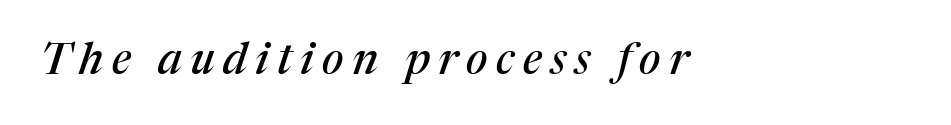
{"serif": "yes", "italic": "yes", "lean": "right", "slant_degrees": 17, "width": "normal", "stroke_contrast": "medium", "x_height": "medium", "monospaced": "no", "underline": "no", "align": "left", "glyph_px": 44}
